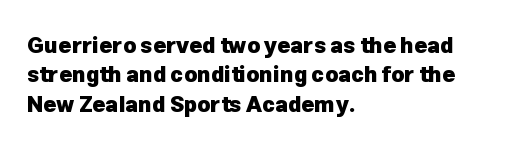
{"italic": "no", "bold": "yes", "underline": "no", "align": "left", "line_spacing": "normal", "line_spacing_ratio": 1.34, "letter_spacing": "normal", "letter_spacing_em": 0.0, "glyph_px": 22}
